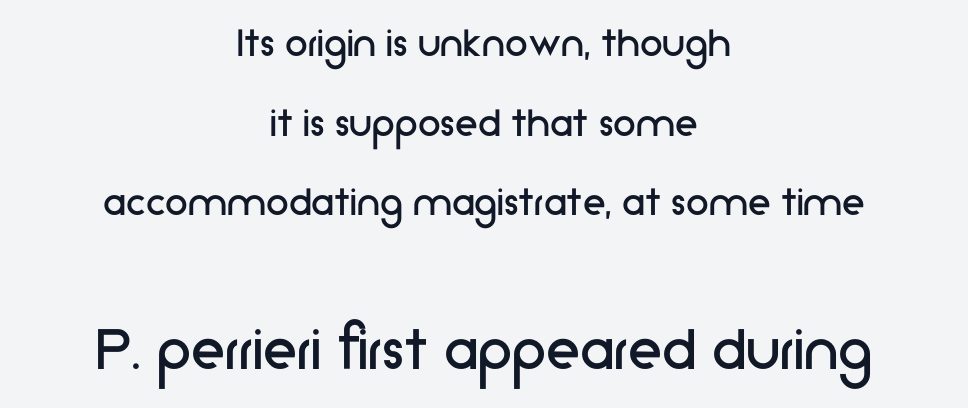
{"serif": "no", "italic": "no", "bold": "no", "weight": "regular", "width": "normal", "stroke_contrast": "low", "x_height": "medium", "monospaced": "no", "underline": "no", "align": "center", "line_spacing_ratio": 1.73, "letter_spacing": "normal", "letter_spacing_em": 0.0, "larger_block": "second", "size_ratio": 1.5, "glyph_px": 69}
